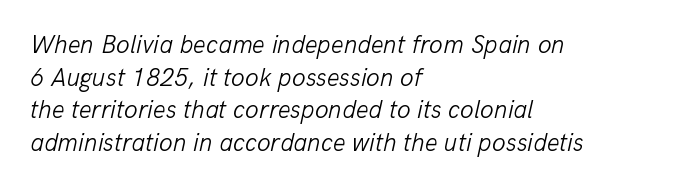
The weight would be labelled regular, book, light, or lighter still. The line texture is even and compact thanks to regular tracking. Words float on clear page, feet unadorned. The line-height multiplier appears to be the usual default. The paragraph shown leans on its left margin. The face used here has a pronounced slope to its letters.
